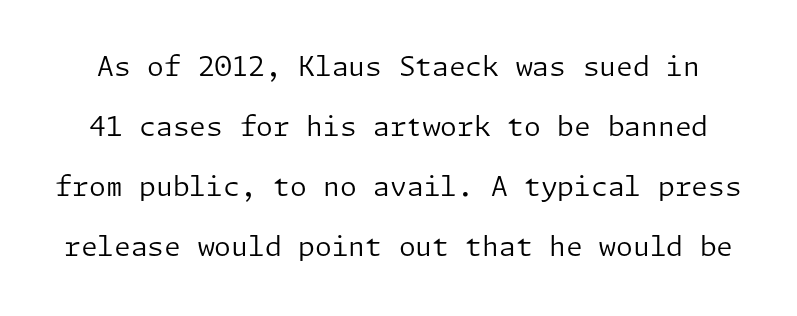
The image shows 27 px text type, upright; set loose line spacing (2.22x), normal letter spacing, not underlined.
